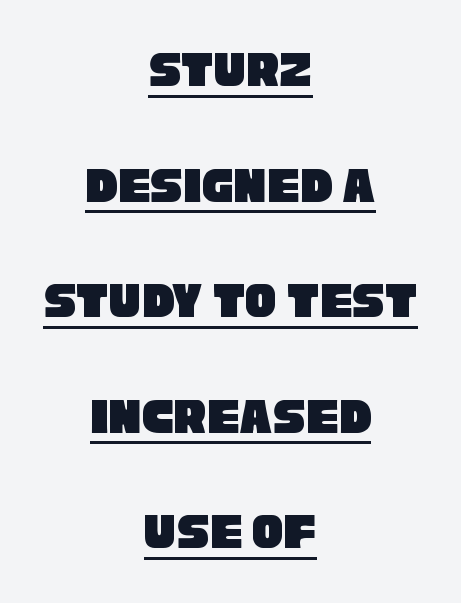
The image shows 53 px condensed sans-serif type; set centered, loose line spacing (2.18x), normal letter spacing, underlined; low stroke contrast and a large x-height.
